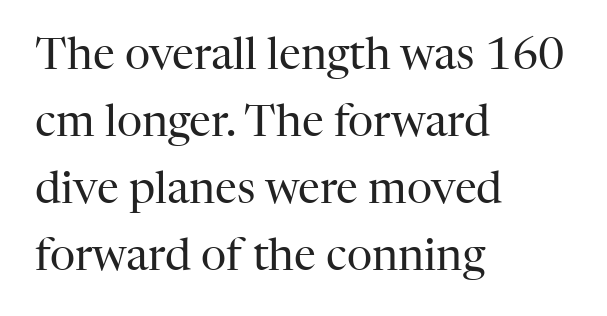
{"serif": "yes", "italic": "no", "bold": "no", "weight": "regular", "width": "normal", "stroke_contrast": "high", "x_height": "medium", "monospaced": "no", "underline": "no", "align": "left", "line_spacing": "normal", "line_spacing_ratio": 1.52, "letter_spacing": "normal", "letter_spacing_em": 0.0, "glyph_px": 44}
